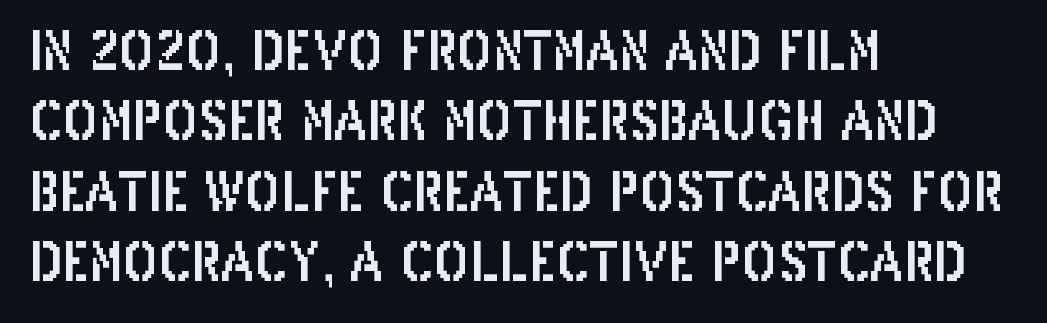
The image shows 53 px condensed sans-serif type, upright; set left-aligned, normal line spacing (1.33x), normal letter spacing, not underlined; low stroke contrast and a large x-height.
